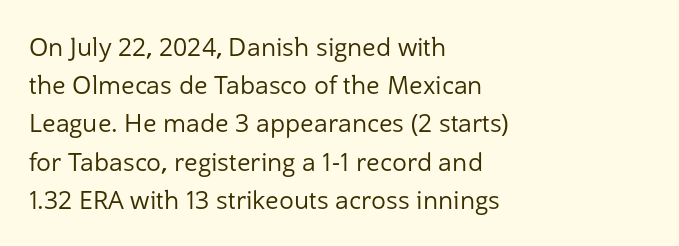
Q: Is the text bold? A: No.
Q: Is the text italic (slanted)? A: No, it is upright.
Q: Is the text underlined? A: No.
Q: How is the paragraph aligned? A: Left-aligned.
Q: Is the spacing between letters normal or unusually wide? A: Normal.
Q: Is the spacing between lines tight, normal or loose? A: Normal.
